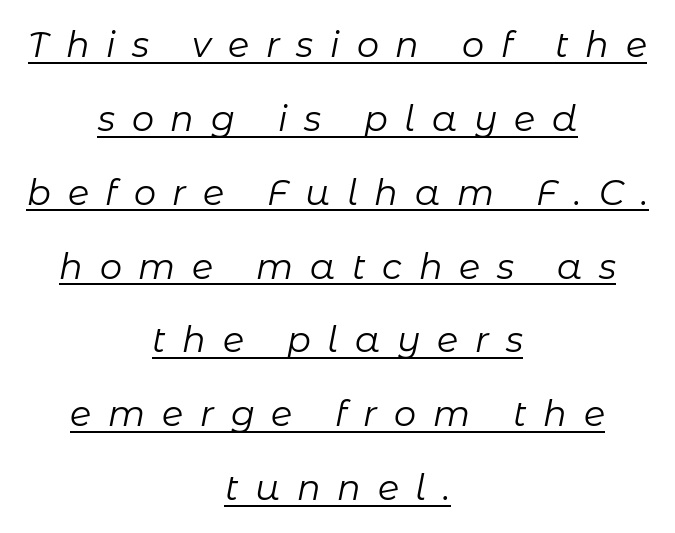
Is the type heavy? It reads as light-to-regular instead. Widely set lines give the paragraph a tall, airy silhouette. The passage shown is typed in a proportional face where columns would drift. The text block is weighted toward neither margin, spreading evenly from the middle. This is oblique type, the kind used for emphasis or titles. Honestly, the underline is the first thing you notice here.
